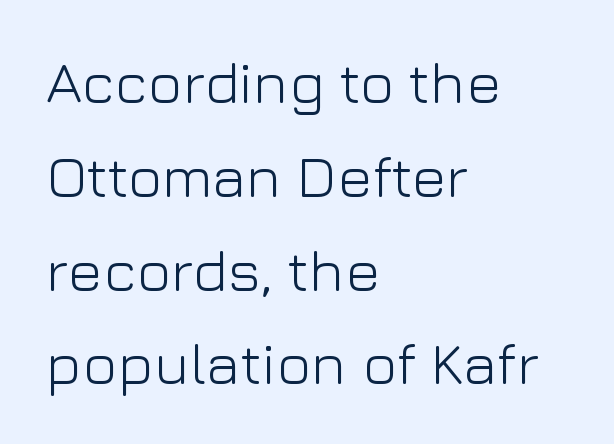
Q: Is the text bold? A: No.
Q: Is the text italic (slanted)? A: No, it is upright.
Q: Is the typeface a serif or a sans-serif typeface? A: Sans-serif.
Q: Is the text underlined? A: No.
Q: How is the paragraph aligned? A: Left-aligned.
Q: Is the spacing between letters normal or unusually wide? A: Normal.
Q: Is the spacing between lines tight, normal or loose? A: Normal.
Q: Width (condensed, normal, or wide)? A: Normal.
Q: Stroke contrast? A: Low.
Q: x-height? A: Medium.
Q: Monospaced? A: No.
